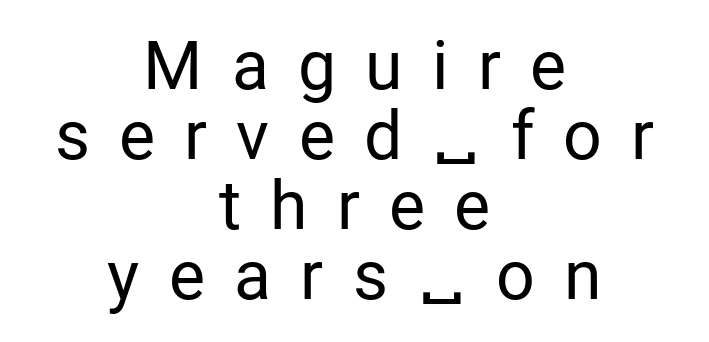
Q: Is the text bold? A: No.
Q: Is the text italic (slanted)? A: No, it is upright.
Q: Is the typeface a serif or a sans-serif typeface? A: Sans-serif.
Q: Is the text underlined? A: No.
Q: How is the paragraph aligned? A: Centered.
Q: Is the spacing between letters normal or unusually wide? A: Unusually wide.
Q: Is the spacing between lines tight, normal or loose? A: Tight.
Q: Width (condensed, normal, or wide)? A: Normal.
Q: Stroke contrast? A: Low.
Q: x-height? A: Medium.
Q: Monospaced? A: No.
